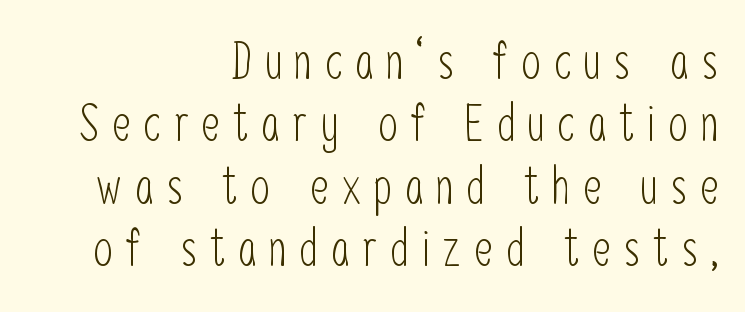
Q: Is the text bold? A: No.
Q: Is the text italic (slanted)? A: No, it is upright.
Q: Is the typeface a serif or a sans-serif typeface? A: Sans-serif.
Q: Is the text underlined? A: No.
Q: How is the paragraph aligned? A: Right-aligned.
Q: Is the spacing between letters normal or unusually wide? A: Unusually wide.
Q: Is the spacing between lines tight, normal or loose? A: Normal.
Q: Width (condensed, normal, or wide)? A: Condensed.
Q: Stroke contrast? A: Low.
Q: x-height? A: Medium.
Q: Monospaced? A: No.
